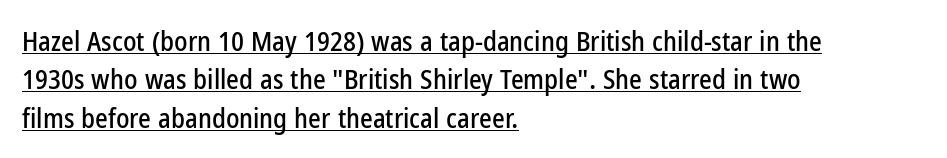
{"italic": "no", "underline": "yes", "align": "left", "line_spacing": "normal", "line_spacing_ratio": 1.42, "letter_spacing": "normal", "letter_spacing_em": 0.0, "glyph_px": 27}
